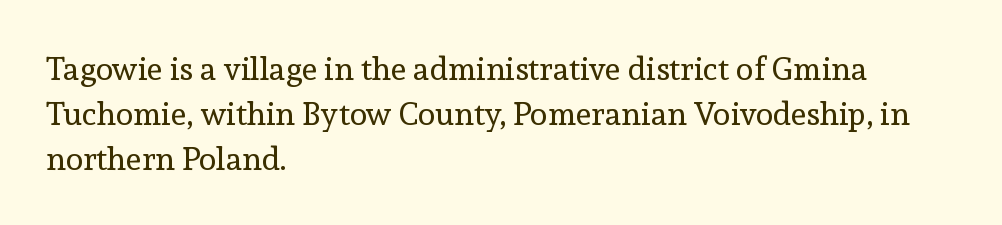
{"serif": "yes", "italic": "no", "bold": "no", "weight": "regular", "width": "normal", "x_height": "medium", "monospaced": "no", "underline": "no", "align": "left", "line_spacing": "normal", "line_spacing_ratio": 1.4, "letter_spacing": "normal", "letter_spacing_em": 0.0, "glyph_px": 32}
